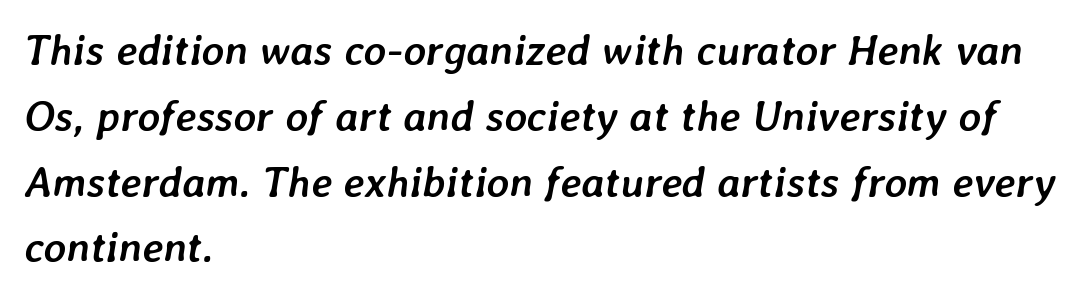
The paragraph shown leans on its left margin. Spacing between characters is what you'd get straight out of the box. Looks like regular typesetting: each glyph gets only the width it needs. The face used here has the dense, thick strokes of a bold. If you measured baseline to baseline, you'd find a middling distance.
